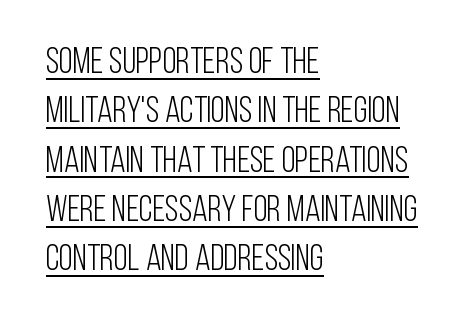
Q: Is the text bold? A: No.
Q: Is the text italic (slanted)? A: No, it is upright.
Q: Is the typeface a serif or a sans-serif typeface? A: Sans-serif.
Q: Is the text underlined? A: Yes.
Q: How is the paragraph aligned? A: Left-aligned.
Q: Is the spacing between letters normal or unusually wide? A: Normal.
Q: Is the spacing between lines tight, normal or loose? A: Normal.
Q: Width (condensed, normal, or wide)? A: Condensed.
Q: Stroke contrast? A: Low.
Q: x-height? A: Large.
Q: Monospaced? A: No.
